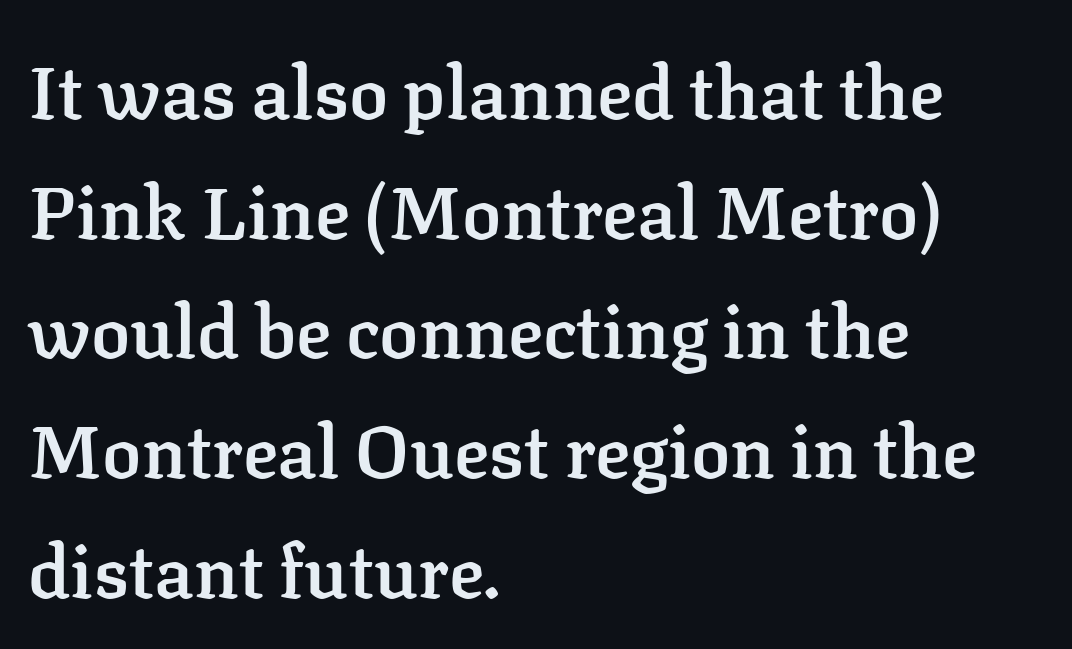
{"serif": "yes", "italic": "no", "bold": "semi", "weight": "semibold", "width": "normal", "stroke_contrast": "low", "x_height": "medium", "monospaced": "no", "underline": "no", "align": "left", "line_spacing": "normal", "line_spacing_ratio": 1.64, "letter_spacing": "normal", "letter_spacing_em": 0.0, "glyph_px": 73}
